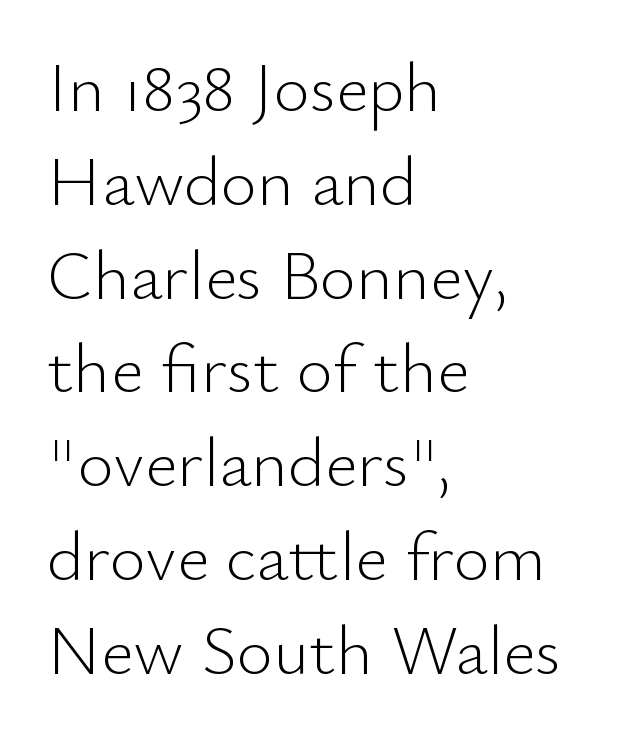
{"serif": "no", "italic": "no", "bold": "no", "weight": "light", "width": "normal", "stroke_contrast": "low", "x_height": "small", "monospaced": "no", "underline": "no", "align": "left", "line_spacing": "normal", "line_spacing_ratio": 1.34, "letter_spacing": "normal", "letter_spacing_em": 0.0, "glyph_px": 70}
